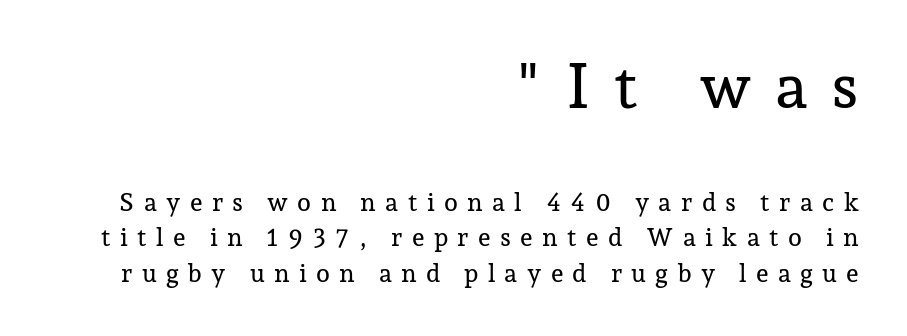
Posture: upright roman. The rendering uses natural spacing where letterforms have individual widths. These two chunks differ in scale, with the top chunk taking the larger measure. There is plenty of visible air inserted between adjacent glyphs. The paragraph shown leans on its right margin.
